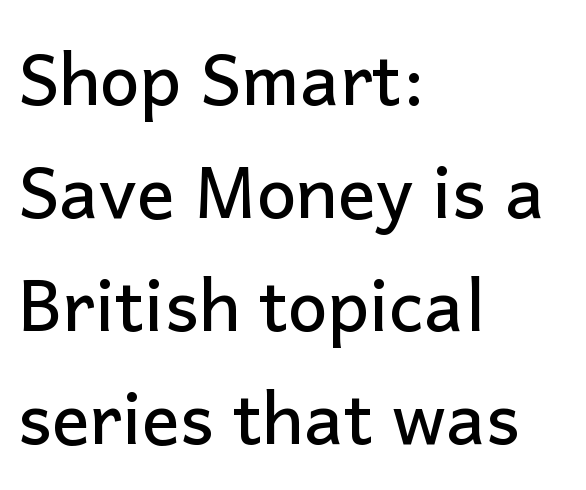
The type family on display is of the sans-serif kind. What's the leading like? Ordinary, nothing unusual. The rendering keeps characters at their native spacing. Each letter keeps its own natural width here, so spacing adapts to shape.
